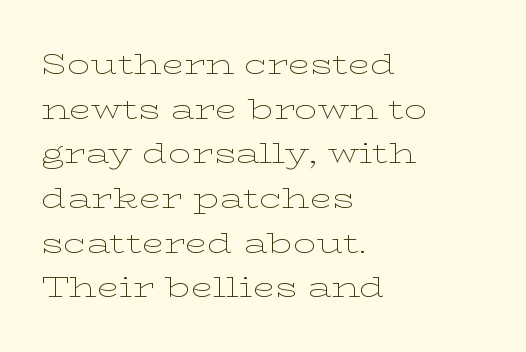
What kind of face is this? One with serifs. Typeset ragged right — the left edge is the straight one. The passage shown is typed in a proportional face where columns would drift. Observe the ordinary spacing: letters are neighbours, not strangers. No word sits above an underline. Stem width sits at or under what a default text font uses.
